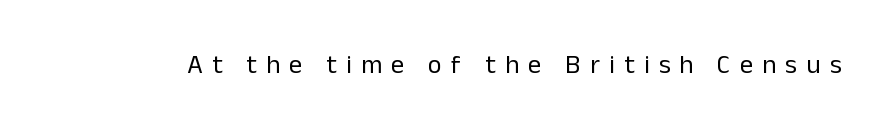
The image shows 26 px text type, upright; set unusually wide letter spacing (+0.36 em), not underlined.
